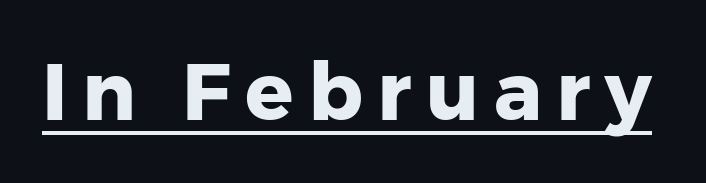
Q: Is the text bold? A: Yes.
Q: Is the text italic (slanted)? A: No, it is upright.
Q: Is the typeface a serif or a sans-serif typeface? A: Sans-serif.
Q: Is the text underlined? A: Yes.
Q: Width (condensed, normal, or wide)? A: Normal.
Q: Stroke contrast? A: Low.
Q: x-height? A: Medium.
Q: Monospaced? A: No.
